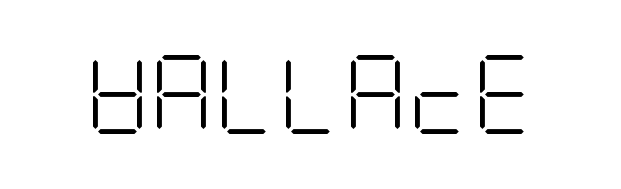
The image shows 79 px light, condensed sans-serif type, upright; set normal letter spacing, not underlined; low stroke contrast and a large x-height.
